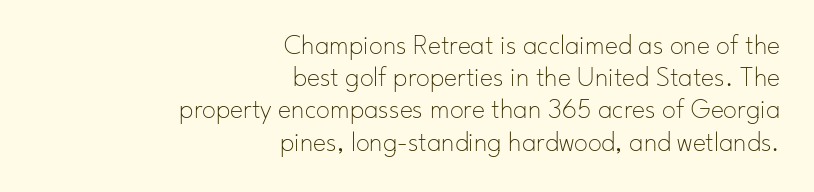
Alignment: flush right. In terms of leading, this rendering errs on the cramped side. The tracking reads as untouched default to a designer's eye. Upright lettering throughout. Check the space under the baseline: it is left empty.
